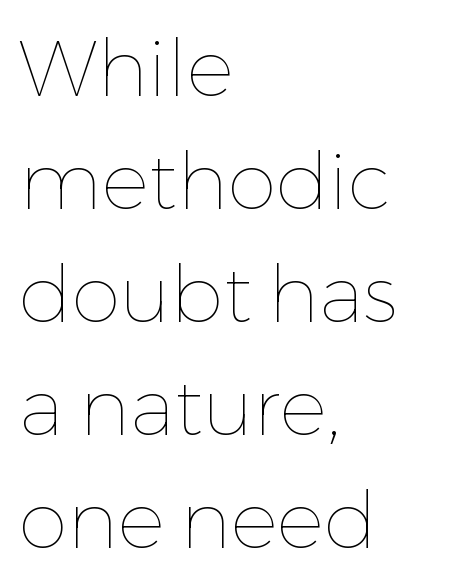
{"italic": "no", "bold": "no", "weight": "thin", "width": "normal", "stroke_contrast": "low", "x_height": "medium", "monospaced": "no", "underline": "no", "align": "left", "line_spacing": "normal", "line_spacing_ratio": 1.43, "letter_spacing": "normal", "letter_spacing_em": 0.0, "glyph_px": 79}
